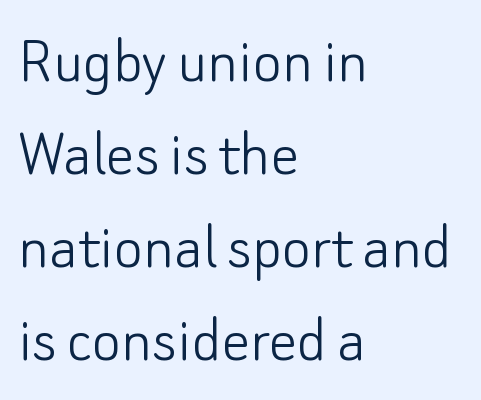
The image shows 70 px light sans-serif type, upright; set left-aligned, normal line spacing (1.33x), normal letter spacing, not underlined; low stroke contrast and a small x-height.
